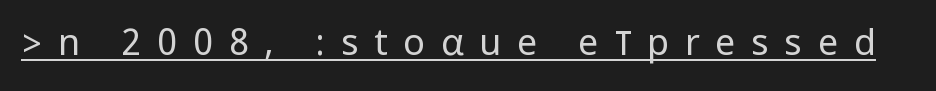
The letters look calm and open, with moderate or lighter stems. This is sans-serif lettering, the kind often seen on screens and signage. Is the letter spacing exaggerated? Yes — the characters are pushed far apart. Characters remain perfectly vertical along every line.
